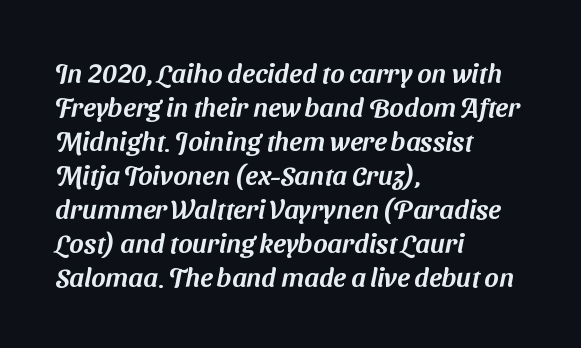
The image shows 27 px text type; set left-aligned, normal line spacing (1.26x), normal letter spacing, not underlined.
